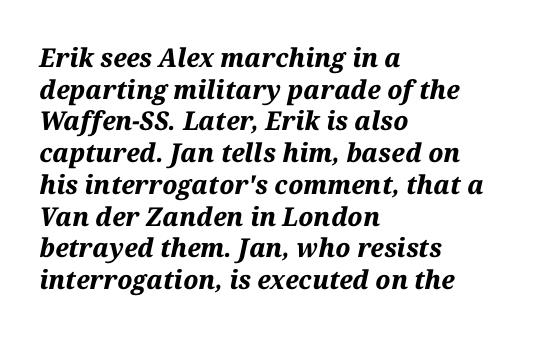
The image shows 26 px bold type, italic (leaning right); set left-aligned, line spacing 1.22x, normal letter spacing, not underlined.
